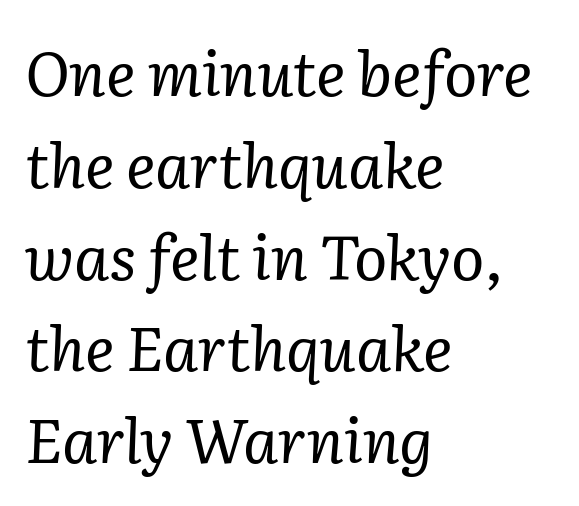
Q: Is the text bold? A: No.
Q: Is the text italic (slanted)? A: Yes, it leans right by about 2 degrees.
Q: Is the typeface a serif or a sans-serif typeface? A: Serif.
Q: Is the text underlined? A: No.
Q: How is the paragraph aligned? A: Left-aligned.
Q: Is the spacing between letters normal or unusually wide? A: Normal.
Q: Is the spacing between lines tight, normal or loose? A: Normal.
Q: Width (condensed, normal, or wide)? A: Normal.
Q: Stroke contrast? A: Low.
Q: x-height? A: Medium.
Q: Monospaced? A: No.
